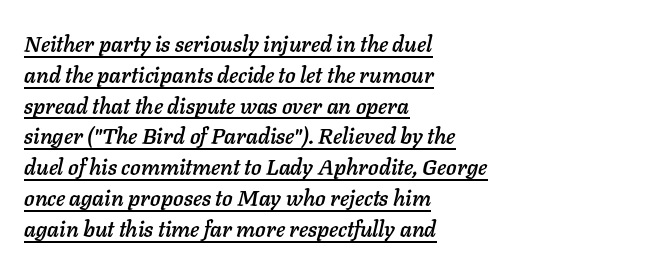
{"italic": "yes", "lean": "right", "slant_degrees": 11, "underline": "yes", "align": "left", "line_spacing": "normal", "line_spacing_ratio": 1.4, "letter_spacing": "normal", "letter_spacing_em": 0.0, "glyph_px": 22}
